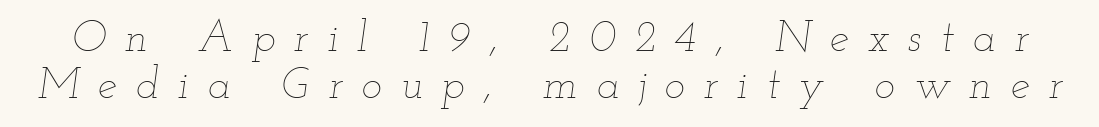
{"italic": "yes", "lean": "right", "slant_degrees": 12, "bold": "no", "weight": "thin", "width": "wide", "stroke_contrast": "low", "x_height": "small", "monospaced": "no", "underline": "no", "line_spacing": "tight", "line_spacing_ratio": 1.09, "letter_spacing": "wide", "letter_spacing_em": 0.44, "glyph_px": 43}
